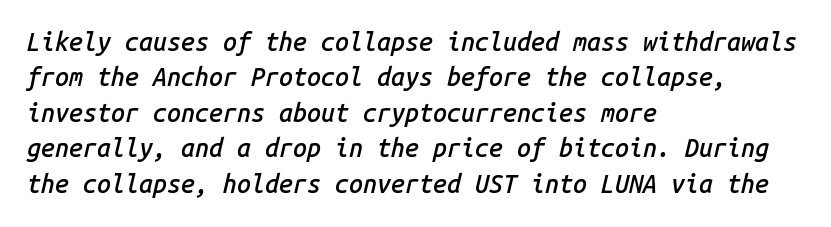
These lines carry some extra weight — a demibold, not a full bold. Each word holds together tightly as a unit, with standard inter-letter gaps. Posture: slanted. Students, observe: this is what conventionally led text looks like. Bare-footed words on every line. Leftover space on each line is placed entirely after the last word.
